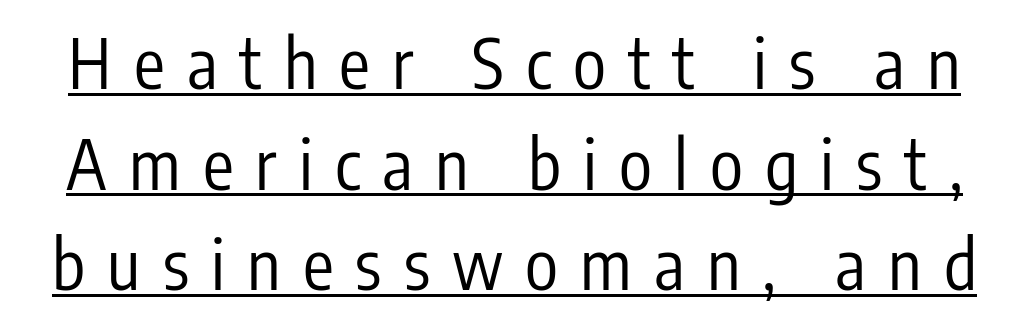
{"serif": "no", "italic": "no", "bold": "no", "weight": "regular", "width": "condensed", "stroke_contrast": "low", "x_height": "medium", "monospaced": "no", "underline": "yes", "line_spacing": "normal", "line_spacing_ratio": 1.46, "letter_spacing": "wide", "letter_spacing_em": 0.32, "glyph_px": 69}
